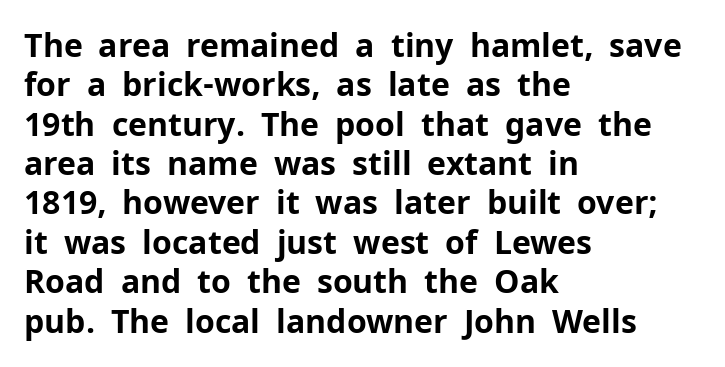
The image shows 32 px bold sans-serif type, upright; set left-aligned, line spacing 1.23x, normal letter spacing, not underlined; low stroke contrast and a medium x-height.
